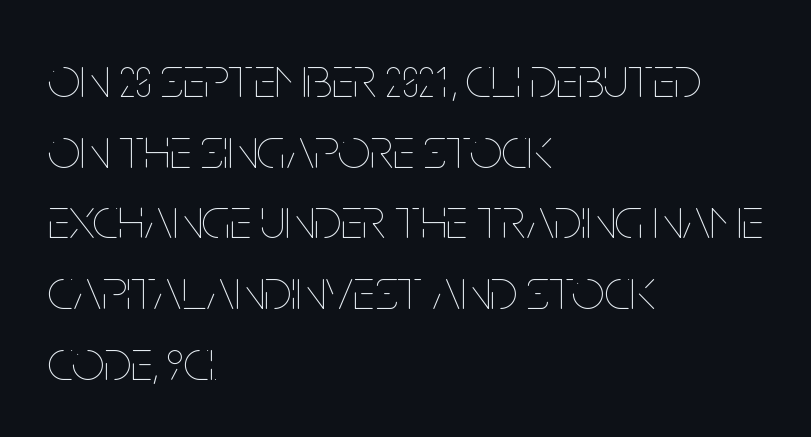
Q: Is the text bold? A: No.
Q: Is the text italic (slanted)? A: No, it is upright.
Q: Is the text underlined? A: No.
Q: How is the paragraph aligned? A: Left-aligned.
Q: Is the spacing between letters normal or unusually wide? A: Normal.
Q: Width (condensed, normal, or wide)? A: Condensed.
Q: Stroke contrast? A: Low.
Q: x-height? A: Large.
Q: Monospaced? A: No.
